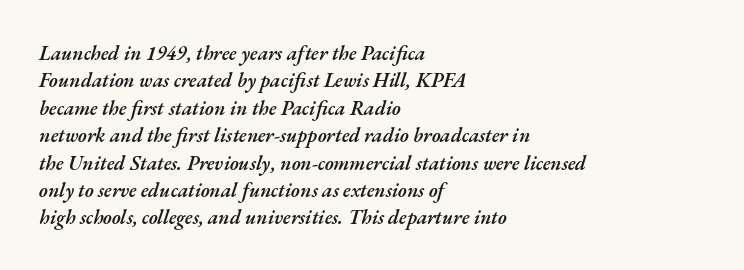
Q: Is the text bold? A: Semi-bold.
Q: Is the text italic (slanted)? A: Yes, it leans right by about 17 degrees.
Q: Is the text underlined? A: No.
Q: How is the paragraph aligned? A: Left-aligned.
Q: Is the spacing between letters normal or unusually wide? A: Normal.
Q: Is the spacing between lines tight, normal or loose? A: Normal.
